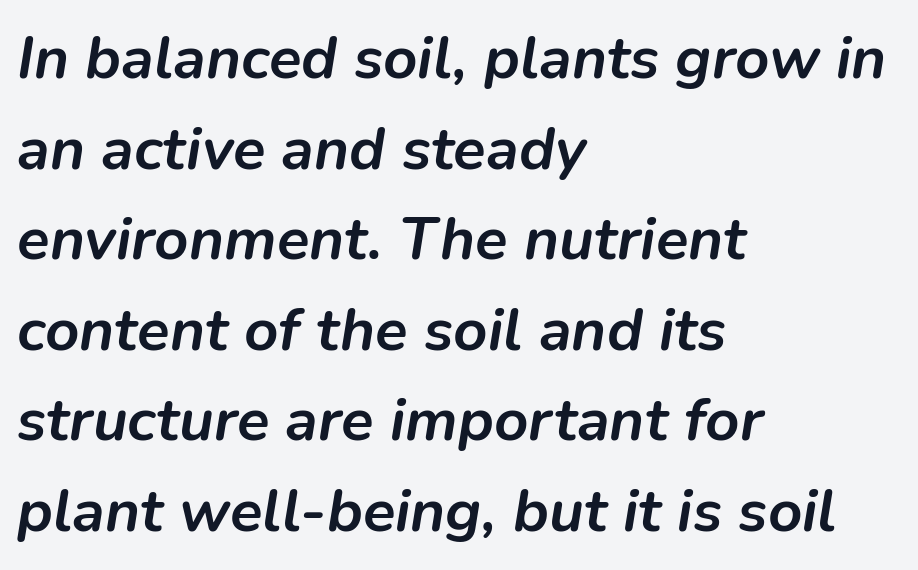
All the whitespace from short lines collects on the right. The line-height multiplier appears to be the usual default. This sample uses an oblique cut, with every glyph tilted off the vertical. How are the letters spaced? Ordinarily, with no added tracking.
